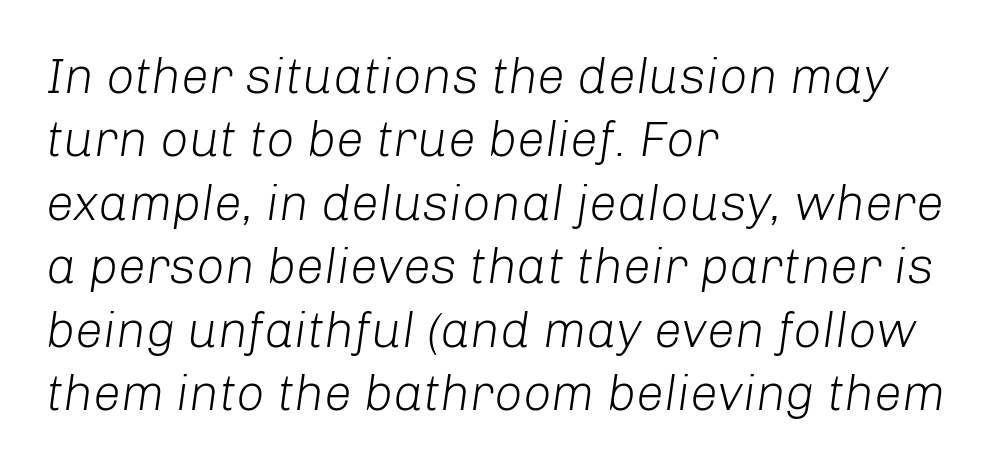
Q: Is the text bold? A: No.
Q: Is the text italic (slanted)? A: Yes, it leans right by about 8 degrees.
Q: Is the text underlined? A: No.
Q: How is the paragraph aligned? A: Left-aligned.
Q: Is the spacing between letters normal or unusually wide? A: Normal.
Q: Is the spacing between lines tight, normal or loose? A: Normal.
Q: Width (condensed, normal, or wide)? A: Normal.
Q: Stroke contrast? A: Low.
Q: x-height? A: Medium.
Q: Monospaced? A: No.
